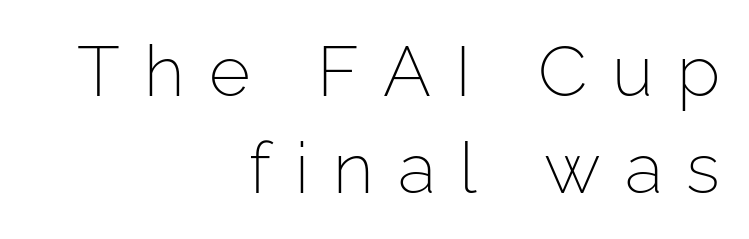
{"serif": "no", "italic": "no", "bold": "no", "weight": "light", "width": "normal", "stroke_contrast": "low", "x_height": "medium", "monospaced": "no", "underline": "no", "align": "right", "line_spacing": "normal", "line_spacing_ratio": 1.36, "letter_spacing": "wide", "letter_spacing_em": 0.34, "glyph_px": 71}
